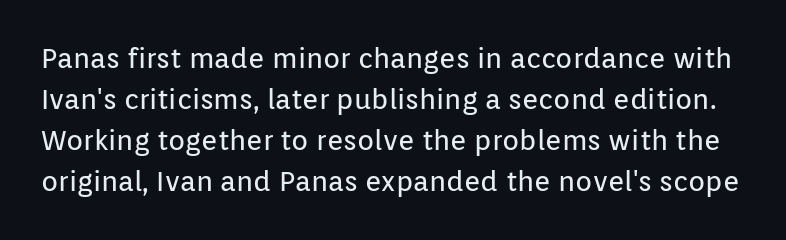
Q: Is the text bold? A: No.
Q: Is the text italic (slanted)? A: No, it is upright.
Q: Is the typeface a serif or a sans-serif typeface? A: Sans-serif.
Q: Is the text underlined? A: No.
Q: Is the spacing between letters normal or unusually wide? A: Normal.
Q: Is the spacing between lines tight, normal or loose? A: Normal.
Q: Width (condensed, normal, or wide)? A: Normal.
Q: Stroke contrast? A: Low.
Q: x-height? A: Medium.
Q: Monospaced? A: No.
